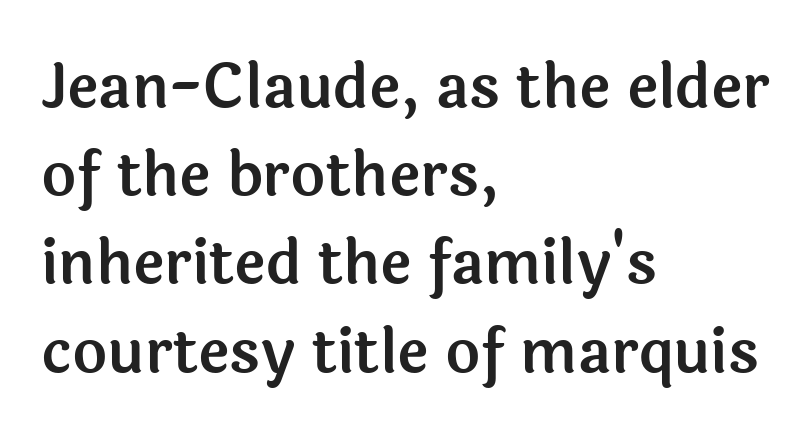
Q: Is the text italic (slanted)? A: No, it is upright.
Q: Is the typeface a serif or a sans-serif typeface? A: Sans-serif.
Q: Is the text underlined? A: No.
Q: How is the paragraph aligned? A: Left-aligned.
Q: Is the spacing between letters normal or unusually wide? A: Normal.
Q: Is the spacing between lines tight, normal or loose? A: Normal.
Q: Width (condensed, normal, or wide)? A: Normal.
Q: x-height? A: Medium.
Q: Monospaced? A: No.
